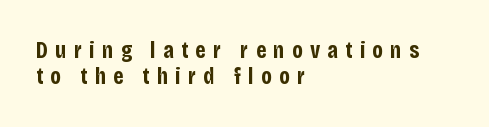
Glyph-to-glyph distance is far greater than everyday printed text. Unlike italic type, these characters show no tilt at all. Any mark beneath the type? The region is blank. The space between consecutive lines is stingy.
